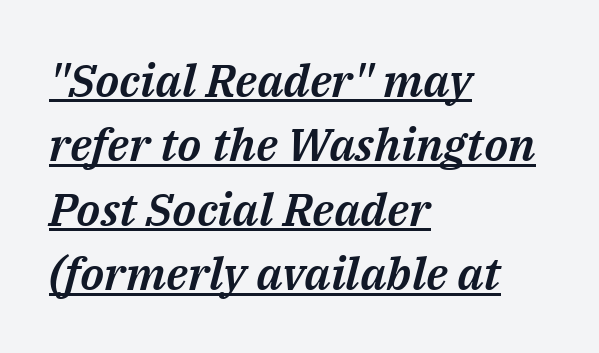
The image shows 46 px text type, italic (leaning right); set left-aligned, normal line spacing (1.4x), normal letter spacing, underlined; medium stroke contrast and a medium x-height.
